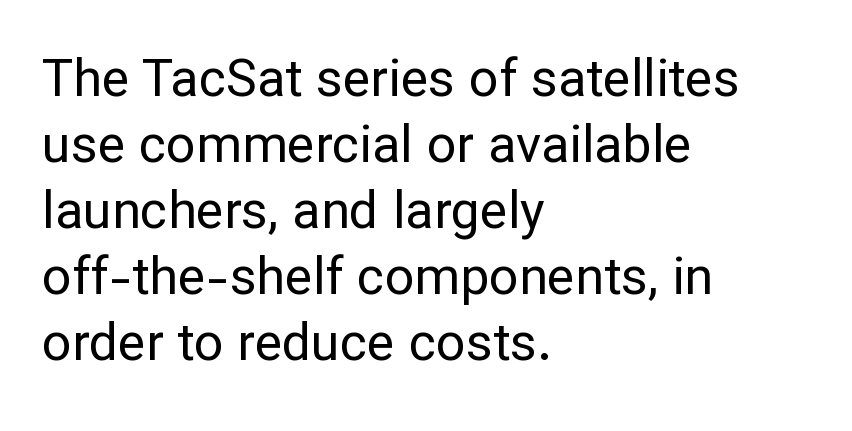
Regarding leading, the lines here are spaced in the standard way. The face used here is proportionally spaced, like ordinary book or web type. Does the lettering tilt? It doesn't — this is upright. Note: no serifs on the glyphs.
